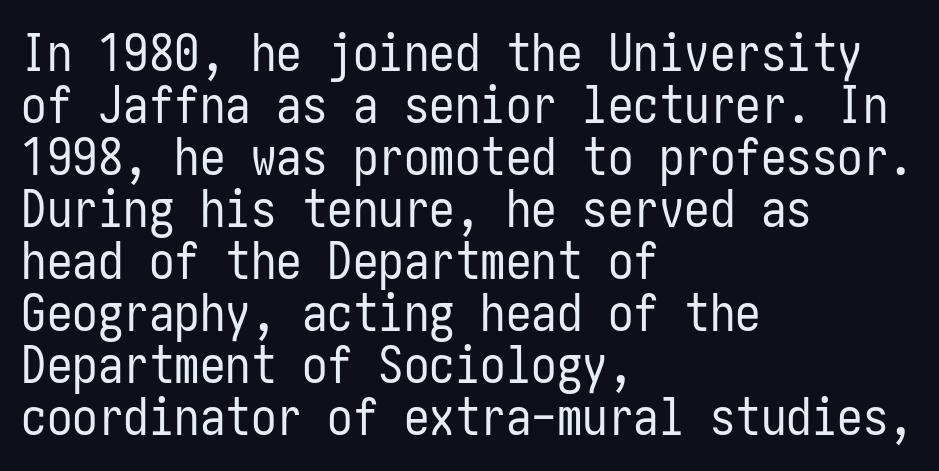
Q: Is the text bold? A: No.
Q: Is the text italic (slanted)? A: No, it is upright.
Q: Is the typeface a serif or a sans-serif typeface? A: Sans-serif.
Q: Is the text underlined? A: No.
Q: How is the paragraph aligned? A: Left-aligned.
Q: Is the spacing between letters normal or unusually wide? A: Normal.
Q: Is the spacing between lines tight, normal or loose? A: Tight.
Q: Width (condensed, normal, or wide)? A: Condensed.
Q: Stroke contrast? A: Low.
Q: x-height? A: Medium.
